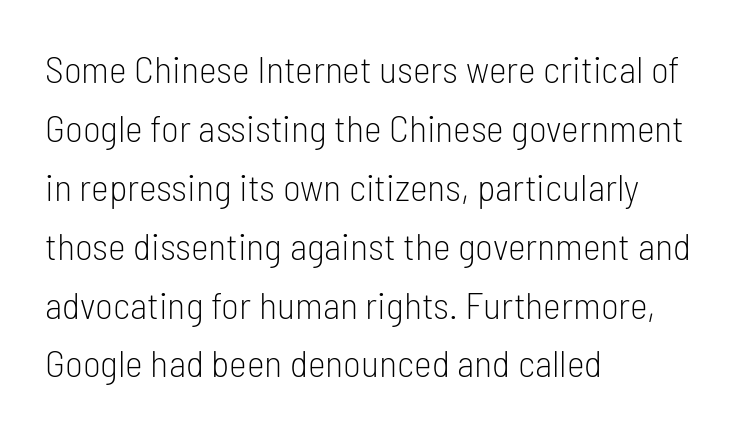
Q: Is the text bold? A: No.
Q: Is the text italic (slanted)? A: No, it is upright.
Q: Is the typeface a serif or a sans-serif typeface? A: Sans-serif.
Q: Is the text underlined? A: No.
Q: How is the paragraph aligned? A: Left-aligned.
Q: Is the spacing between letters normal or unusually wide? A: Normal.
Q: Is the spacing between lines tight, normal or loose? A: Normal.
Q: Width (condensed, normal, or wide)? A: Condensed.
Q: Stroke contrast? A: Low.
Q: x-height? A: Medium.
Q: Monospaced? A: No.
